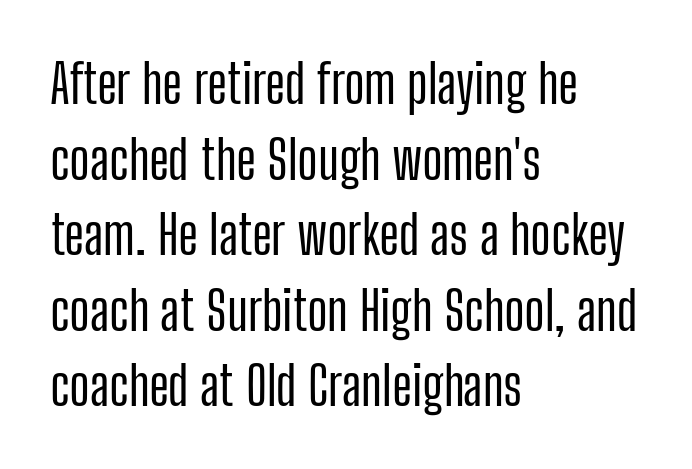
The image shows 54 px condensed sans-serif type, upright; set left-aligned, normal line spacing (1.4x), normal letter spacing, not underlined; low stroke contrast and a medium x-height.
